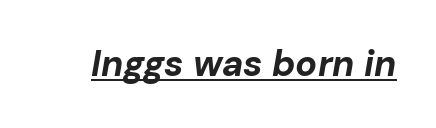
The image shows 36 px bold type, italic (leaning right); set normal letter spacing, underlined; low stroke contrast and a medium x-height.
